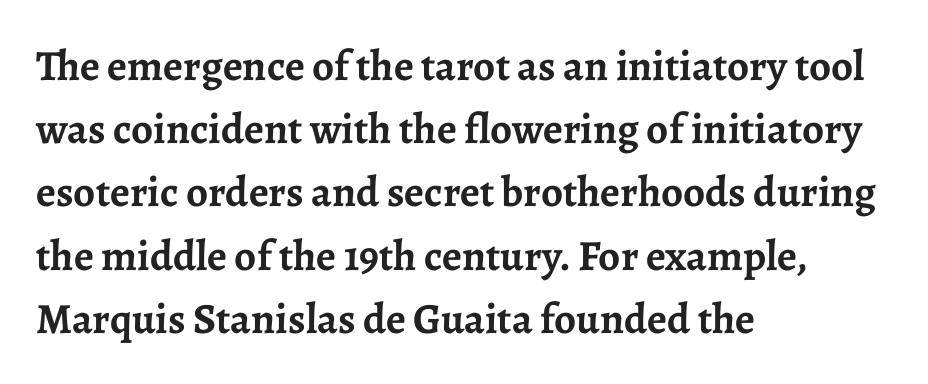
Descenders hang freely into open space. A dark, heavy texture on the line: the type is bold. Teacher's note: observe the even left margin — that is flush-left alignment. The letters stand straight up with perfectly vertical stems. Notice how descenders clear the ascenders below comfortably — that's standard leading.
